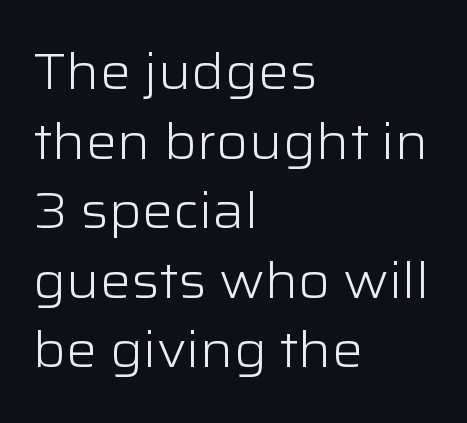
Each letter's strokes conclude bluntly, with no projecting serifs. The words here are not underlined. Line beginnings align vertically; line endings do not. Each letter keeps its own natural width here, so spacing adapts to shape.
